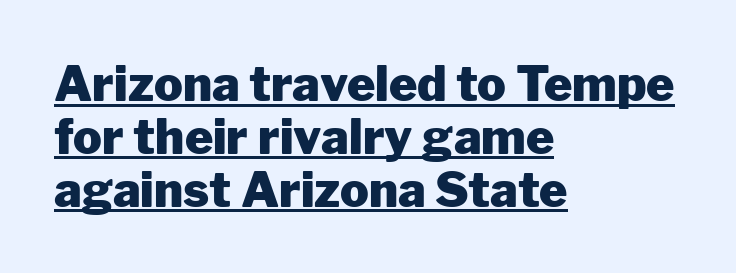
Think of a printed novel: that variable character pitch is what you see here. Nobody touched the tracking dial on this one. Descenders here cross a horizontal rule under the line. The font's upright variant was chosen for this text. This rendering uses left alignment, leaving the right contour irregular.
